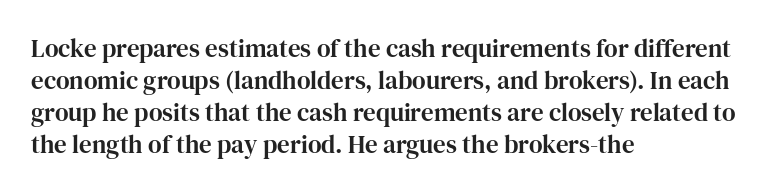
Q: Is the text italic (slanted)? A: No, it is upright.
Q: Is the text underlined? A: No.
Q: How is the paragraph aligned? A: Left-aligned.
Q: Is the spacing between letters normal or unusually wide? A: Normal.
Q: Is the spacing between lines tight, normal or loose? A: Normal.
